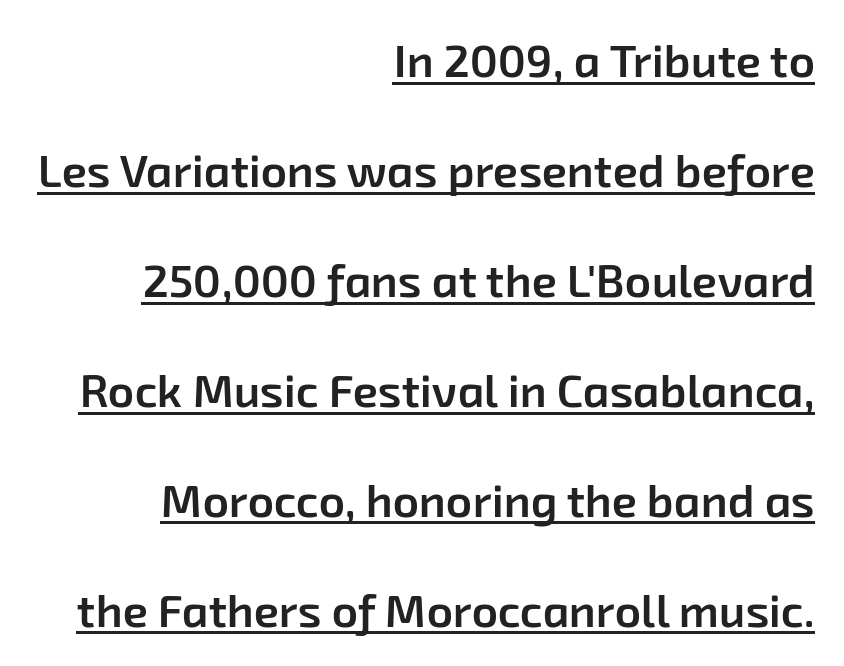
{"serif": "no", "bold": "semi", "weight": "semibold", "width": "normal", "stroke_contrast": "low", "x_height": "medium", "monospaced": "no", "underline": "yes", "align": "right", "line_spacing": "loose", "line_spacing_ratio": 2.39, "letter_spacing": "normal", "letter_spacing_em": 0.0, "glyph_px": 46}
